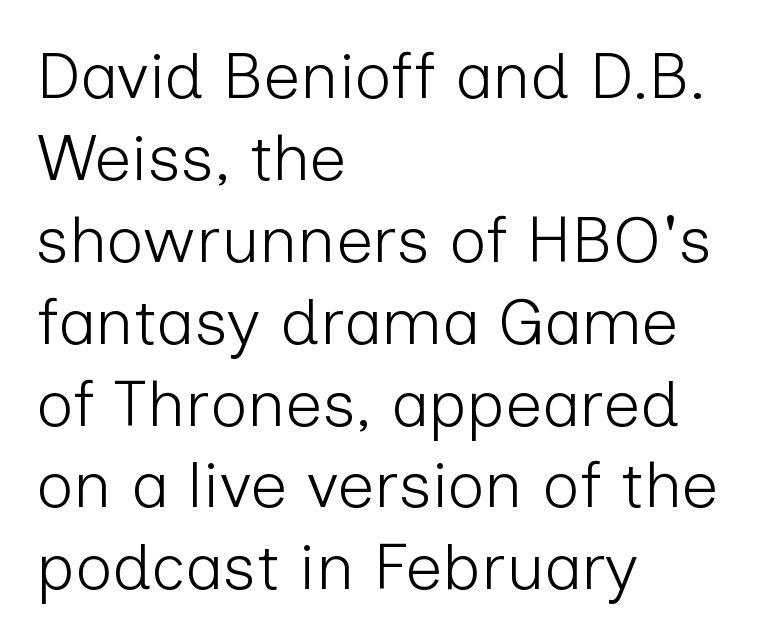
{"serif": "no", "italic": "no", "bold": "no", "weight": "light", "width": "normal", "stroke_contrast": "low", "x_height": "medium", "monospaced": "no", "underline": "no", "align": "left", "line_spacing": "normal", "line_spacing_ratio": 1.26, "letter_spacing": "normal", "letter_spacing_em": 0.0, "glyph_px": 65}
